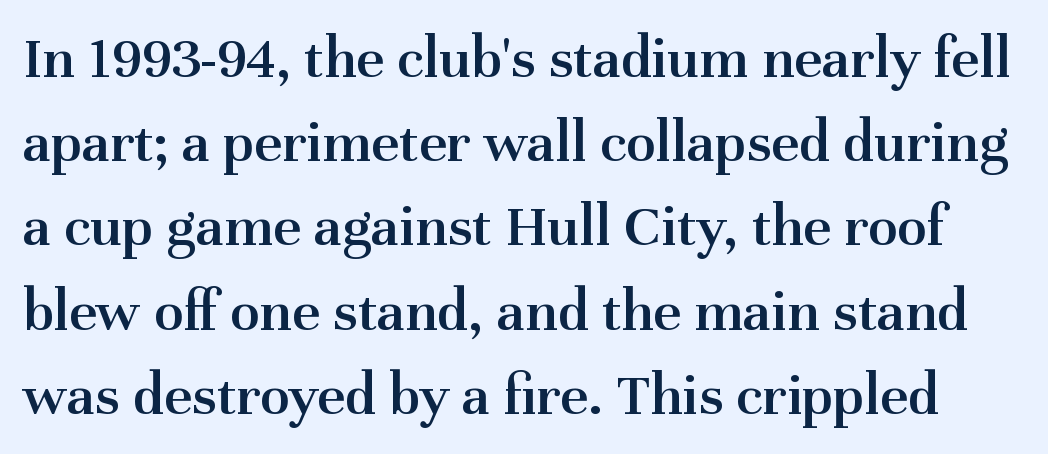
The space between consecutive lines is moderate. The characters look somewhat weighty, a semibold short of true bold. Clear beneath every line of the passage. Think of a printed novel: that variable character pitch is what you see here. The characters display serif detailing at their extremities.
